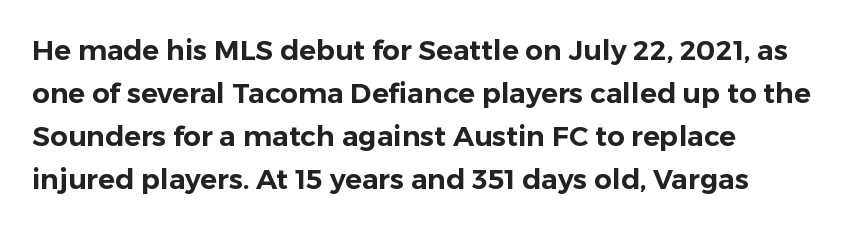
The image shows 28 px sans-serif type, upright; set normal line spacing (1.54x), normal letter spacing, not underlined; low stroke contrast and a medium x-height.
